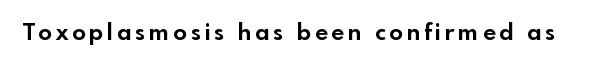
The words here are not underlined. Ascenders rise straight up at ninety degrees. What weight is shown? A full bold with thick strokes.
